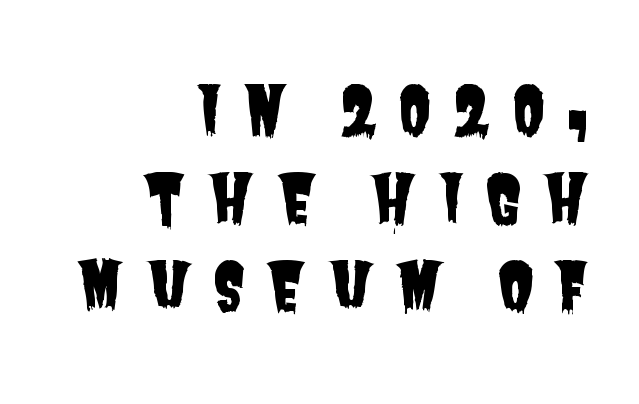
Q: Is the typeface a serif or a sans-serif typeface? A: Sans-serif.
Q: Is the text underlined? A: No.
Q: How is the paragraph aligned? A: Right-aligned.
Q: Is the spacing between letters normal or unusually wide? A: Unusually wide.
Q: Is the spacing between lines tight, normal or loose? A: Normal.
Q: Width (condensed, normal, or wide)? A: Condensed.
Q: Stroke contrast? A: Low.
Q: x-height? A: Large.
Q: Monospaced? A: No.
